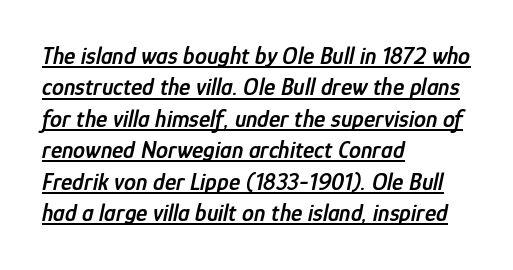
Underline: present. Notice the strokes are somewhat thickened but not fully heavy: this is a semibold. Italic: yes, the glyphs are oblique. The rendering uses a moderate line-height, typical for paragraphs. If you drew a ruler down the left edge, every line would touch it.
